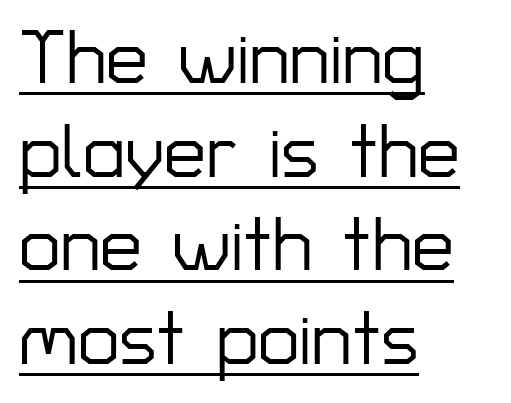
Q: Is the text italic (slanted)? A: No, it is upright.
Q: Is the typeface a serif or a sans-serif typeface? A: Sans-serif.
Q: Is the text underlined? A: Yes.
Q: How is the paragraph aligned? A: Left-aligned.
Q: Is the spacing between letters normal or unusually wide? A: Normal.
Q: Is the spacing between lines tight, normal or loose? A: Normal.
Q: Width (condensed, normal, or wide)? A: Normal.
Q: Stroke contrast? A: Low.
Q: x-height? A: Medium.
Q: Monospaced? A: No.
